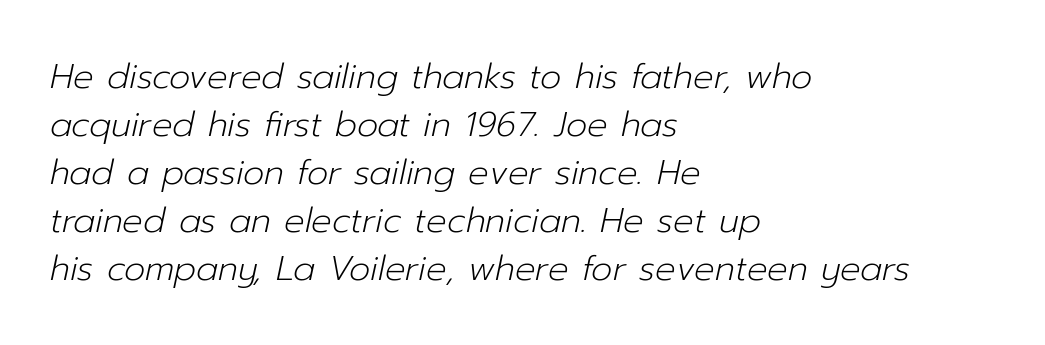
Q: Is the text bold? A: No.
Q: Is the text italic (slanted)? A: Yes, it leans right by about 12 degrees.
Q: Is the text underlined? A: No.
Q: How is the paragraph aligned? A: Left-aligned.
Q: Is the spacing between letters normal or unusually wide? A: Normal.
Q: Is the spacing between lines tight, normal or loose? A: Normal.
Q: Width (condensed, normal, or wide)? A: Normal.
Q: Stroke contrast? A: Low.
Q: x-height? A: Medium.
Q: Monospaced? A: No.
